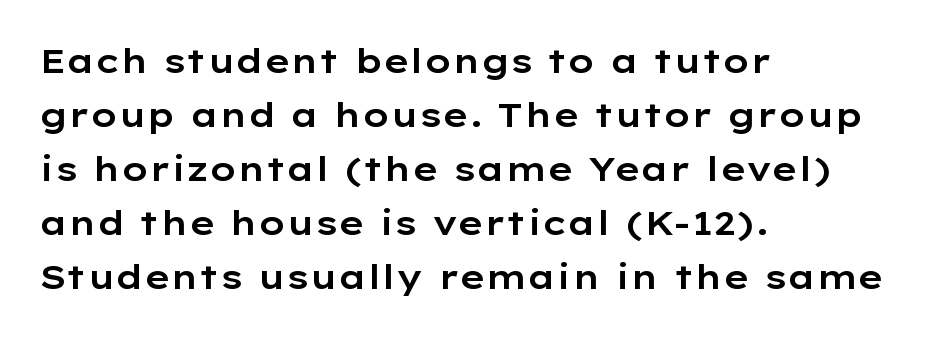
The image shows 34 px wide sans-serif type, upright; set left-aligned, normal line spacing (1.59x), normal letter spacing, not underlined; low stroke contrast and a medium x-height.
